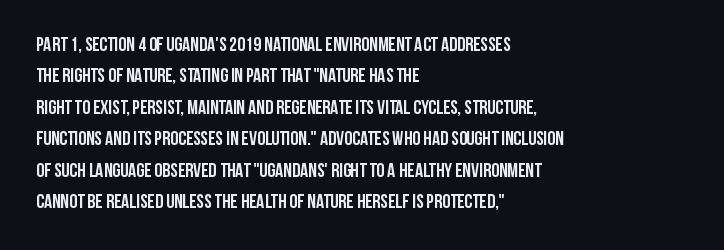
{"italic": "no", "bold": "yes", "underline": "no", "align": "left", "line_spacing": "normal", "line_spacing_ratio": 1.57, "letter_spacing": "normal", "letter_spacing_em": 0.0, "glyph_px": 20}
